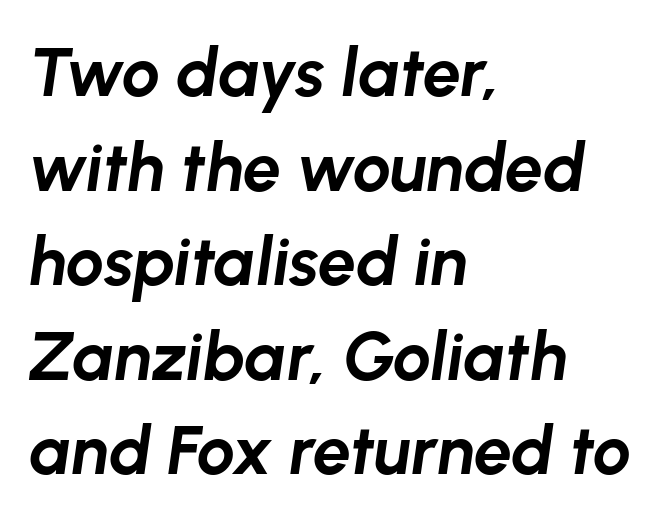
The image shows 68 px bold type, italic (leaning right); set left-aligned, normal line spacing (1.39x), normal letter spacing, not underlined; low stroke contrast and a medium x-height.
